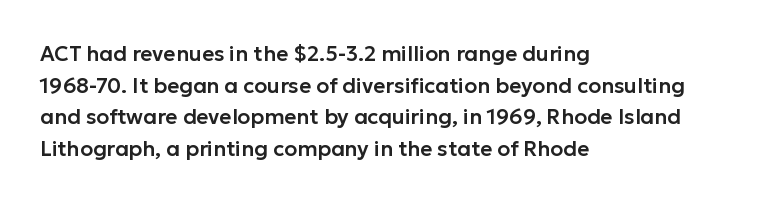
The image shows 21 px text type, upright; set left-aligned, normal line spacing (1.51x), normal letter spacing, not underlined.
